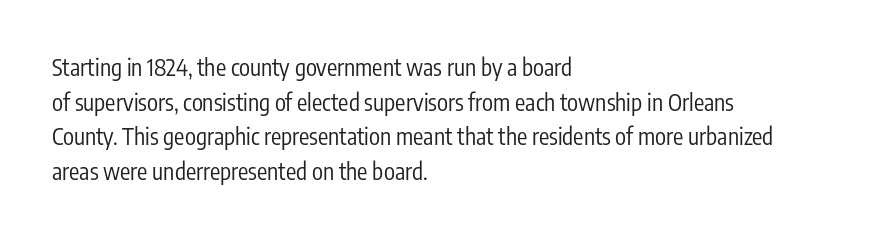
The image shows 23 px text type, upright; set left-aligned, normal line spacing (1.51x), normal letter spacing, not underlined.
